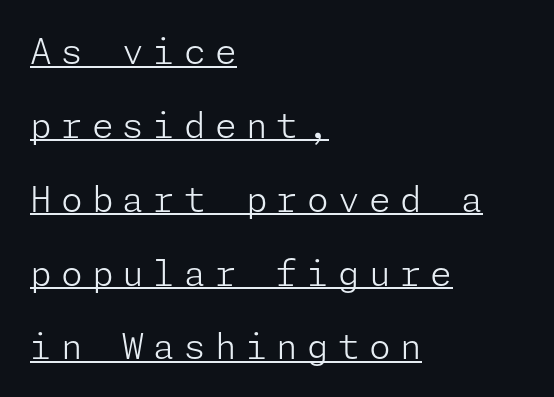
{"serif": "no", "italic": "no", "bold": "no", "weight": "light", "width": "normal", "stroke_contrast": "low", "x_height": "medium", "underline": "yes", "align": "left", "line_spacing": "loose", "line_spacing_ratio": 2.11, "letter_spacing": "wide", "letter_spacing_em": 0.26, "glyph_px": 35}
